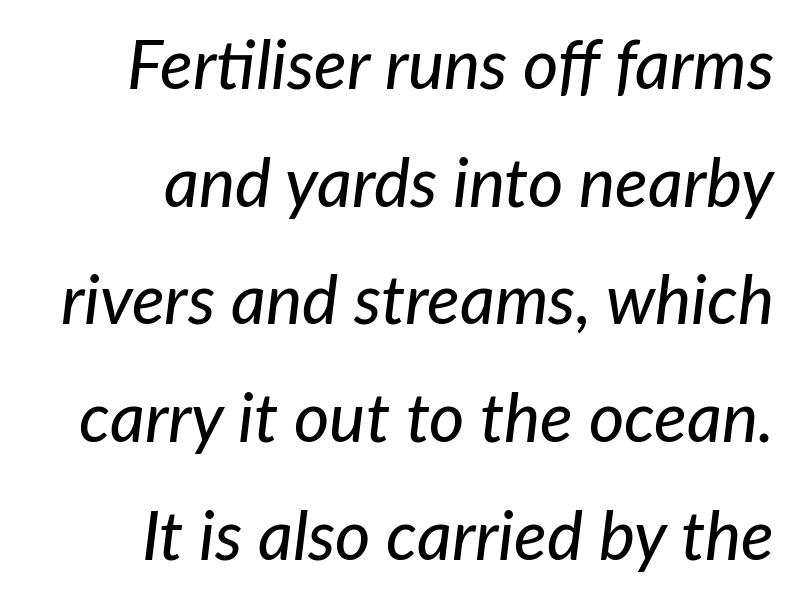
{"italic": "yes", "lean": "right", "slant_degrees": 7, "width": "normal", "stroke_contrast": "low", "x_height": "medium", "monospaced": "no", "underline": "no", "line_spacing_ratio": 1.73, "letter_spacing": "normal", "letter_spacing_em": 0.0, "glyph_px": 68}
